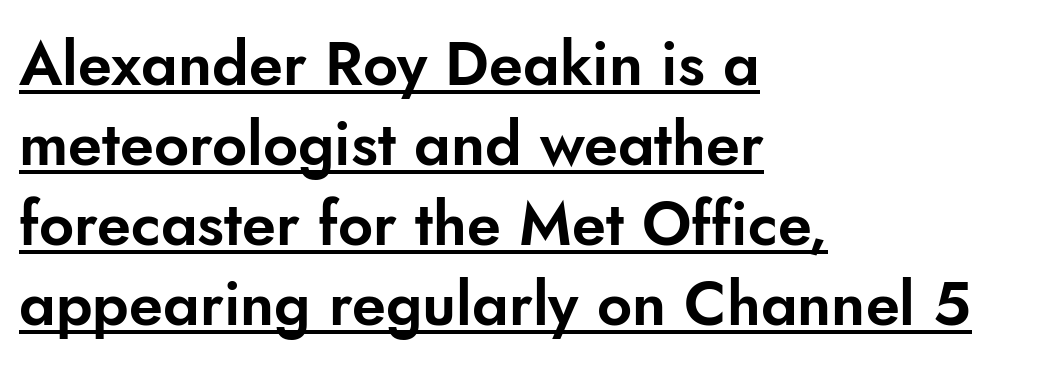
{"serif": "no", "italic": "no", "width": "normal", "stroke_contrast": "low", "x_height": "small", "monospaced": "no", "underline": "yes", "align": "left", "line_spacing": "normal", "line_spacing_ratio": 1.31, "letter_spacing": "normal", "letter_spacing_em": 0.0, "glyph_px": 61}
